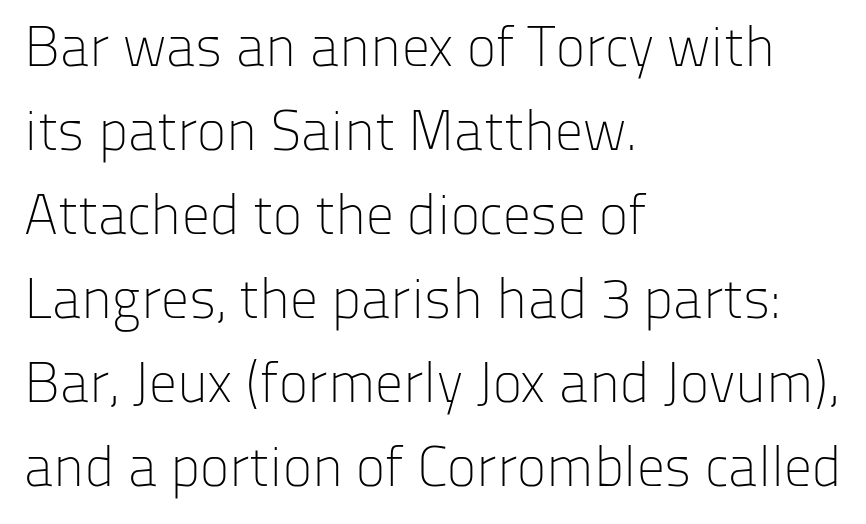
Q: Is the text bold? A: No.
Q: Is the text italic (slanted)? A: No, it is upright.
Q: Is the typeface a serif or a sans-serif typeface? A: Sans-serif.
Q: Is the text underlined? A: No.
Q: How is the paragraph aligned? A: Left-aligned.
Q: Is the spacing between letters normal or unusually wide? A: Normal.
Q: Is the spacing between lines tight, normal or loose? A: Normal.
Q: Width (condensed, normal, or wide)? A: Normal.
Q: Stroke contrast? A: Low.
Q: x-height? A: Medium.
Q: Monospaced? A: No.
